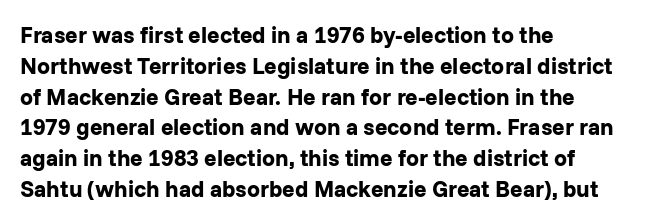
The image shows 23 px bold type, upright; set left-aligned, normal line spacing (1.34x), normal letter spacing, not underlined.
